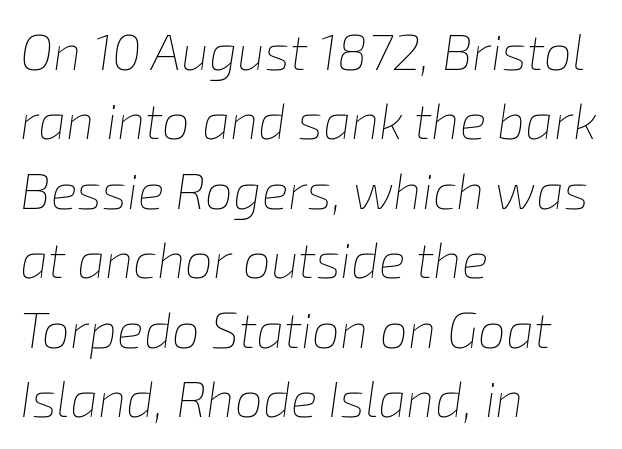
Anything drawn beneath the words? Only blank space. Short note: letters normally spaced. Stroke thickness stays within the range of a standard reading face or lighter. Emphasis-style slanted type is in use. Alignment: flush left.
